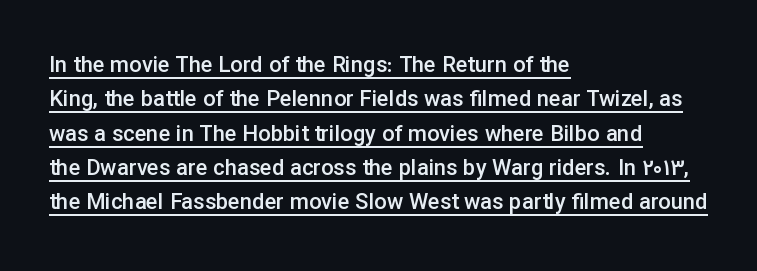
Q: Is the text bold? A: Semi-bold.
Q: Is the text italic (slanted)? A: No, it is upright.
Q: Is the text underlined? A: Yes.
Q: How is the paragraph aligned? A: Left-aligned.
Q: Is the spacing between letters normal or unusually wide? A: Normal.
Q: Is the spacing between lines tight, normal or loose? A: Normal.
